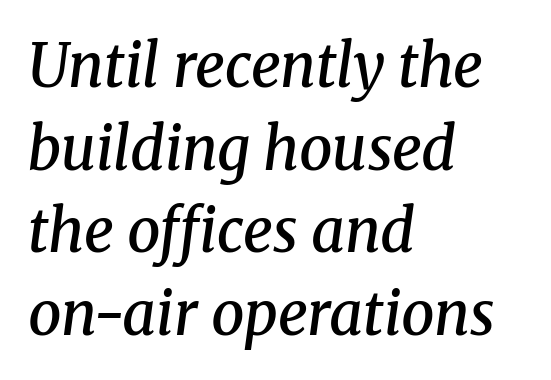
{"serif": "yes", "italic": "yes", "lean": "right", "slant_degrees": 8, "bold": "semi", "weight": "semibold", "width": "normal", "stroke_contrast": "medium", "x_height": "medium", "monospaced": "no", "underline": "no", "align": "left", "line_spacing": "normal", "line_spacing_ratio": 1.4, "letter_spacing": "normal", "letter_spacing_em": 0.0, "glyph_px": 59}
